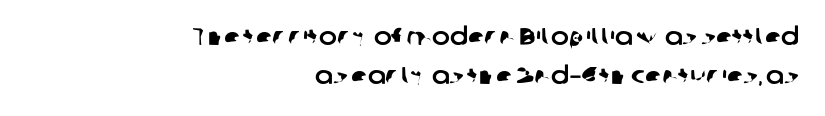
The image shows 24 px text type; set right-aligned, normal line spacing (1.62x), normal letter spacing, not underlined.
